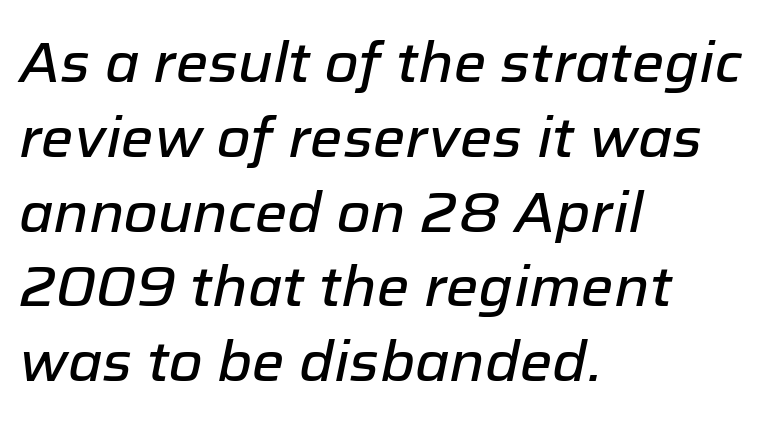
{"italic": "yes", "lean": "right", "slant_degrees": 12, "width": "normal", "stroke_contrast": "low", "x_height": "medium", "monospaced": "no", "underline": "no", "align": "left", "line_spacing": "normal", "line_spacing_ratio": 1.36, "letter_spacing": "normal", "letter_spacing_em": 0.0, "glyph_px": 55}
